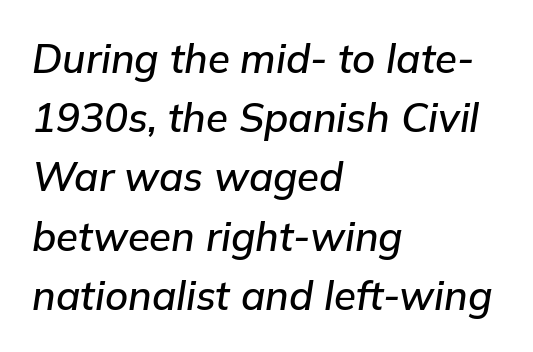
The image shows 40 px text type, italic (leaning right); set left-aligned, normal line spacing (1.48x), normal letter spacing, not underlined; low stroke contrast and a medium x-height.
